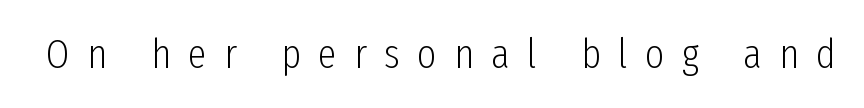
Serif or sans? Sans — the stroke terminals are bare. These lines were composed using upright roman letters. Ink coverage per letter is moderate at most. Just letters on the line, the space beneath them empty. The face used here is proportionally spaced, like ordinary book or web type.
